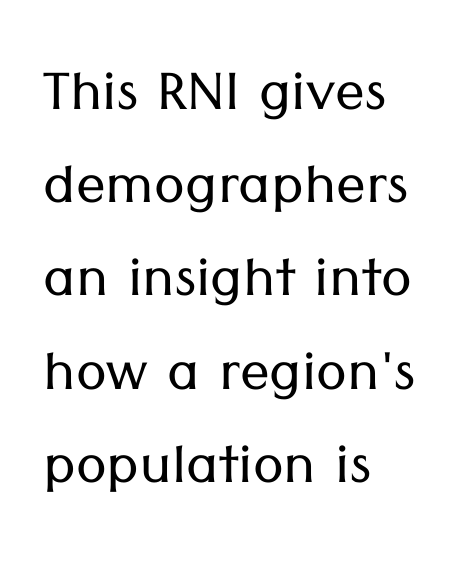
{"serif": "no", "italic": "no", "bold": "no", "weight": "light", "width": "normal", "stroke_contrast": "low", "x_height": "medium", "monospaced": "no", "underline": "no", "align": "left", "line_spacing": "normal", "line_spacing_ratio": 1.26, "letter_spacing": "normal", "letter_spacing_em": 0.0, "glyph_px": 74}
